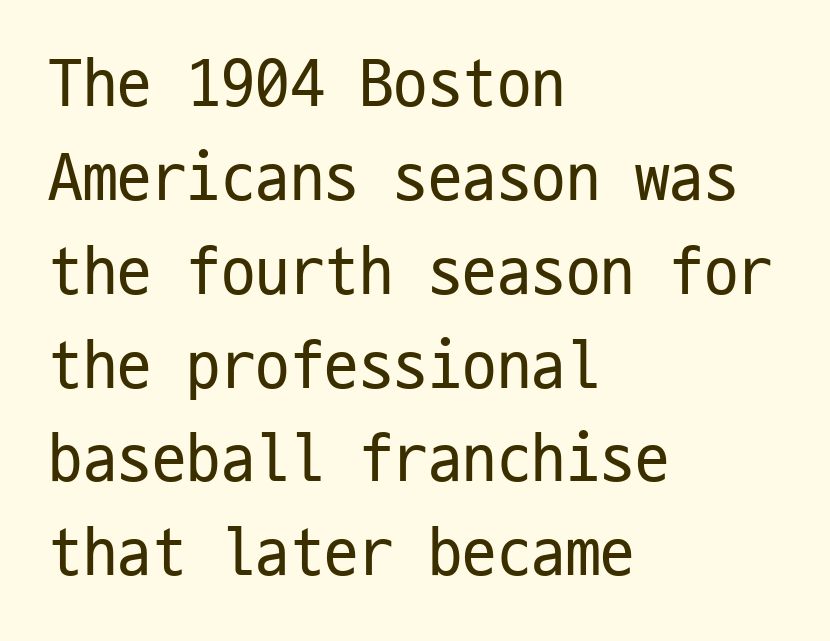
Q: Is the text bold? A: No.
Q: Is the text italic (slanted)? A: No, it is upright.
Q: Is the typeface a serif or a sans-serif typeface? A: Sans-serif.
Q: Is the text underlined? A: No.
Q: How is the paragraph aligned? A: Left-aligned.
Q: Is the spacing between letters normal or unusually wide? A: Normal.
Q: Is the spacing between lines tight, normal or loose? A: Normal.
Q: Width (condensed, normal, or wide)? A: Condensed.
Q: Stroke contrast? A: Low.
Q: x-height? A: Medium.
Q: Monospaced? A: Yes.
